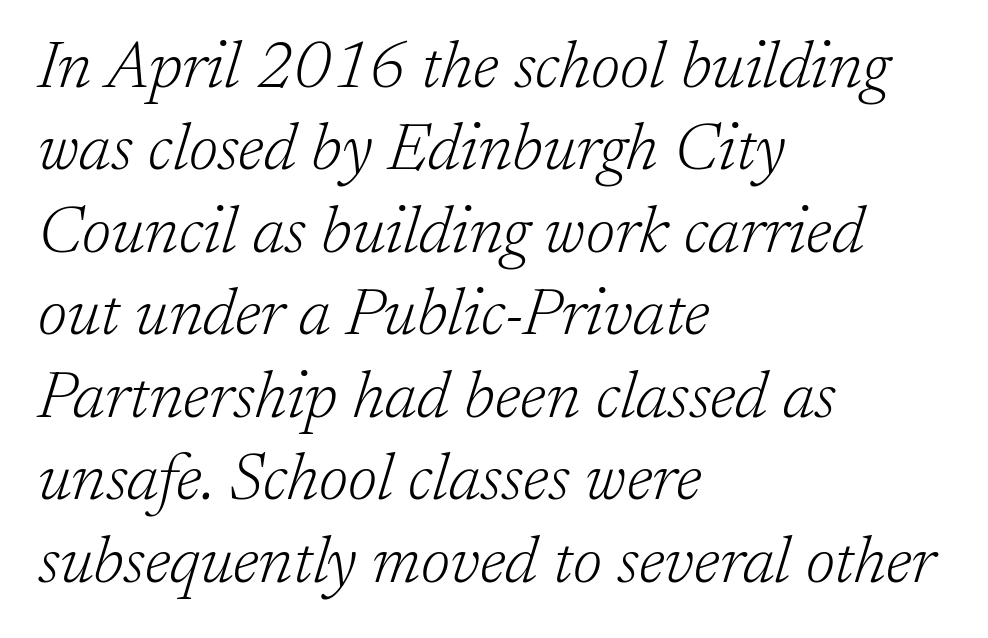
Q: Is the text bold? A: No.
Q: Is the text italic (slanted)? A: Yes, it leans right by about 17 degrees.
Q: Is the typeface a serif or a sans-serif typeface? A: Serif.
Q: Is the text underlined? A: No.
Q: How is the paragraph aligned? A: Left-aligned.
Q: Is the spacing between letters normal or unusually wide? A: Normal.
Q: Is the spacing between lines tight, normal or loose? A: Normal.
Q: Width (condensed, normal, or wide)? A: Normal.
Q: Stroke contrast? A: Low.
Q: x-height? A: Medium.
Q: Monospaced? A: No.
